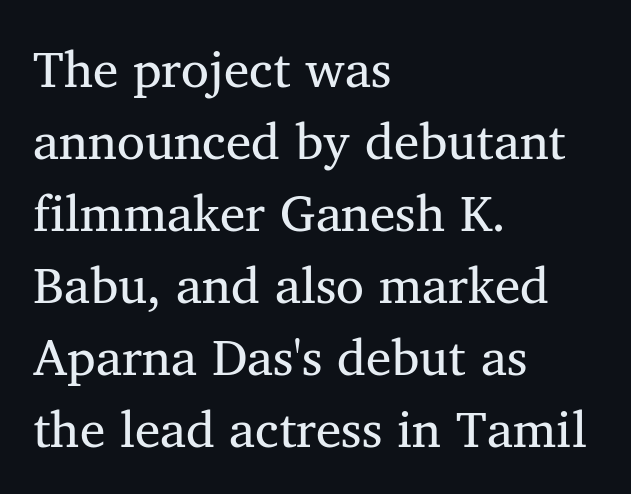
How are the letters spaced? Ordinarily, with no added tracking. You could not count columns in this text — the font is proportionally spaced. This block has exactly the height ordinary leading produces. The lines in this sample share a left origin and differ only in where they stop. Beneath every word, the page is bare. This sample uses a serif face.
